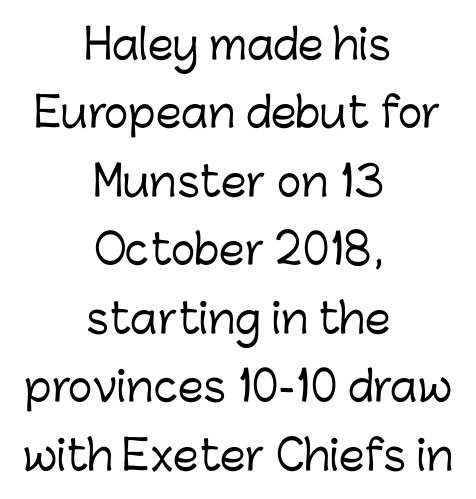
Q: Is the text italic (slanted)? A: No, it is upright.
Q: Is the typeface a serif or a sans-serif typeface? A: Sans-serif.
Q: Is the text underlined? A: No.
Q: How is the paragraph aligned? A: Centered.
Q: Is the spacing between letters normal or unusually wide? A: Normal.
Q: Is the spacing between lines tight, normal or loose? A: Normal.
Q: Width (condensed, normal, or wide)? A: Normal.
Q: Stroke contrast? A: Low.
Q: x-height? A: Medium.
Q: Monospaced? A: No.
